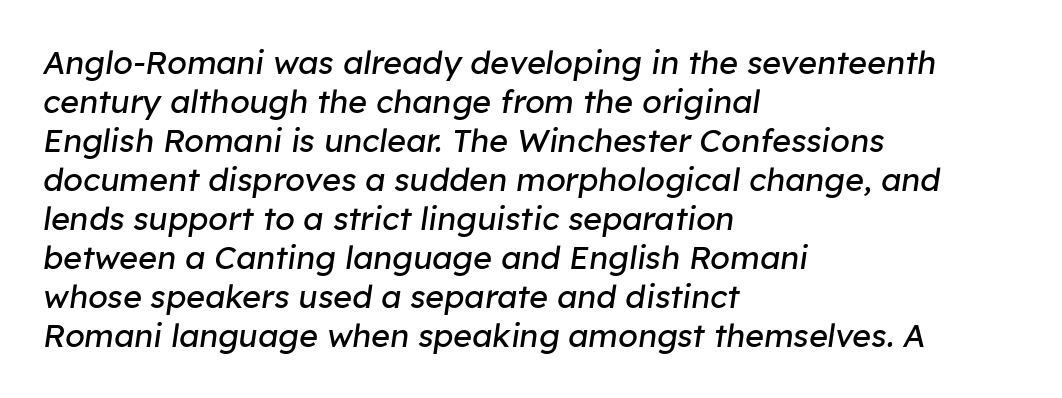
{"italic": "yes", "lean": "right", "slant_degrees": 8, "bold": "no", "weight": "regular", "width": "normal", "stroke_contrast": "low", "x_height": "medium", "monospaced": "no", "underline": "no", "align": "left", "line_spacing_ratio": 1.22, "letter_spacing": "normal", "letter_spacing_em": 0.0, "glyph_px": 32}
